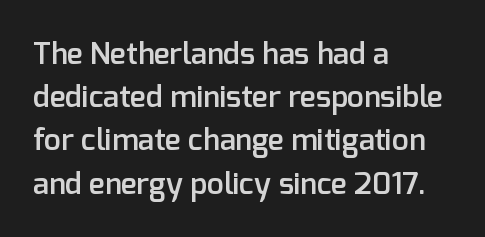
The image shows 30 px semibold sans-serif type, upright; set left-aligned, normal line spacing (1.44x), normal letter spacing, not underlined; low stroke contrast and a medium x-height.
